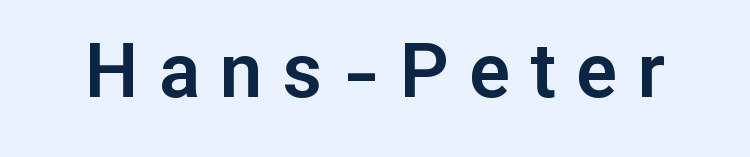
The rendering uses natural spacing where letterforms have individual widths. You could only call the tracking loose — the letters float apart. The zone under the glyphs is completely vacant. Characters remain perfectly vertical along every line. The letters carry no serifs — their stems end cleanly without finishing strokes.
